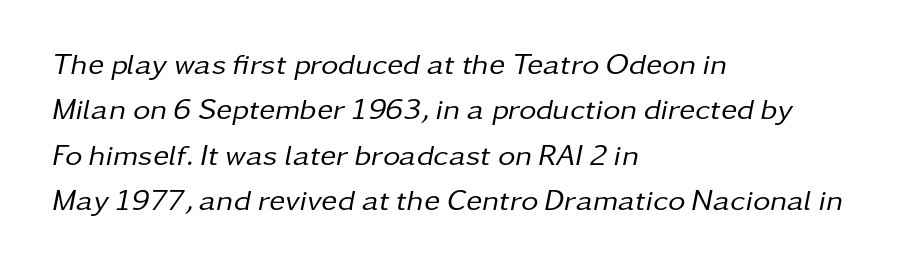
Q: Is the text bold? A: No.
Q: Is the text italic (slanted)? A: Yes, it leans right by about 11 degrees.
Q: Is the text underlined? A: No.
Q: How is the paragraph aligned? A: Left-aligned.
Q: Is the spacing between letters normal or unusually wide? A: Normal.
Q: Is the spacing between lines tight, normal or loose? A: Normal.
Q: Width (condensed, normal, or wide)? A: Normal.
Q: Stroke contrast? A: Low.
Q: x-height? A: Medium.
Q: Monospaced? A: No.
